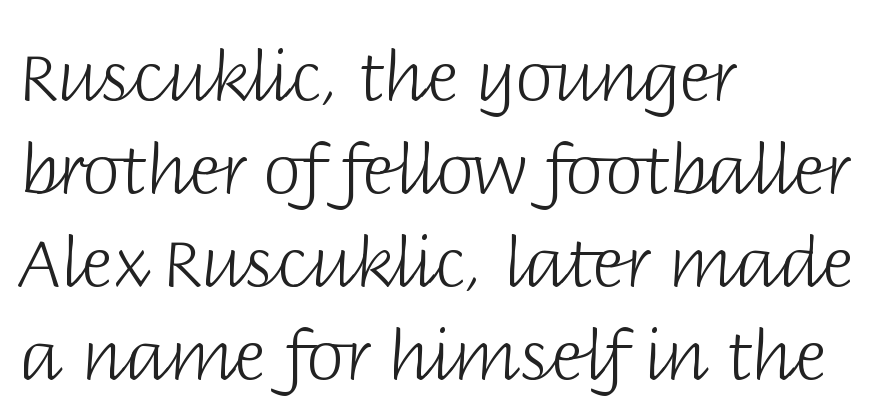
Q: Is the text bold? A: No.
Q: Is the text italic (slanted)? A: No, it is upright.
Q: Is the typeface a serif or a sans-serif typeface? A: Sans-serif.
Q: Is the text underlined? A: No.
Q: How is the paragraph aligned? A: Left-aligned.
Q: Is the spacing between letters normal or unusually wide? A: Normal.
Q: Is the spacing between lines tight, normal or loose? A: Normal.
Q: Width (condensed, normal, or wide)? A: Normal.
Q: Stroke contrast? A: Low.
Q: x-height? A: Large.
Q: Monospaced? A: No.
